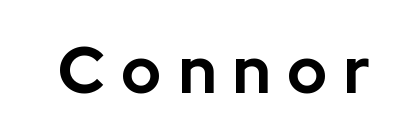
The image shows 65 px bold sans-serif type, upright; set unusually wide letter spacing (+0.25 em), not underlined; low stroke contrast and a medium x-height.
